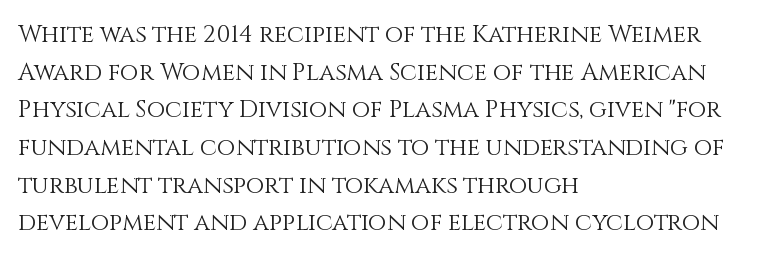
The setting favours the left margin, as ordinary paragraphs usually do. The face looks like a standard text weight, possibly lighter. Each row of text sits above clean, open space. Posture: straight, roman, zero tilt.
